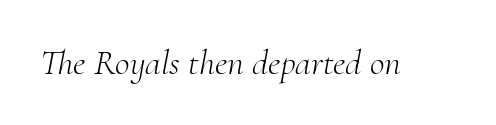
{"serif": "yes", "italic": "yes", "lean": "right", "slant_degrees": 10, "bold": "no", "weight": "light", "width": "normal", "stroke_contrast": "medium", "x_height": "small", "monospaced": "no", "underline": "no", "letter_spacing": "normal", "letter_spacing_em": 0.0, "glyph_px": 36}
